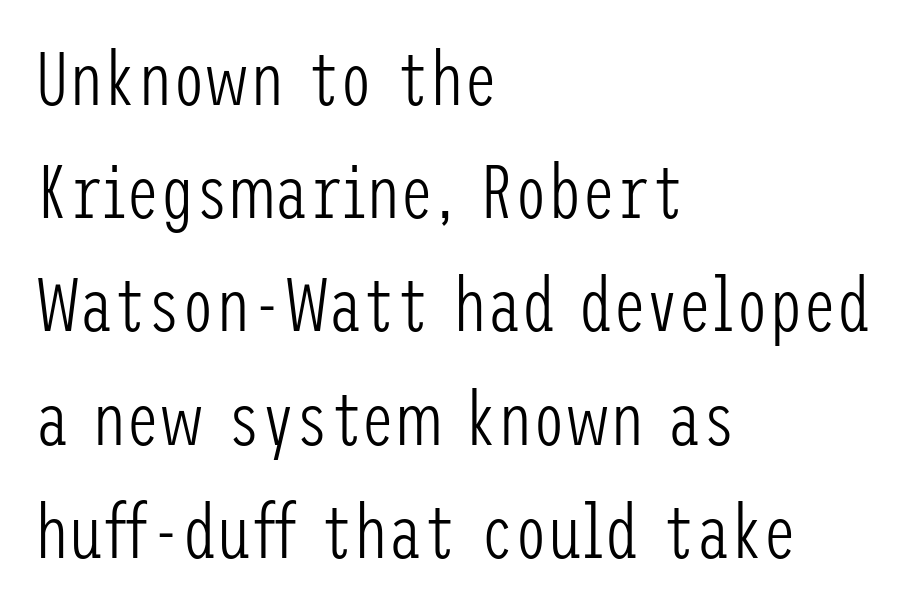
The image shows 76 px light, condensed sans-serif type, upright; set left-aligned, normal line spacing (1.49x), normal letter spacing, not underlined; low stroke contrast and a medium x-height.
